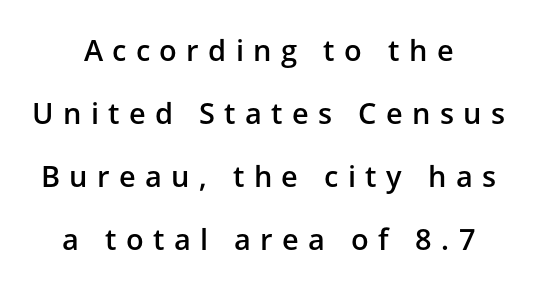
The image shows 29 px semibold sans-serif type, upright; set centered, loose line spacing (2.17x), unusually wide letter spacing (+0.32 em), not underlined; low stroke contrast and a medium x-height.
